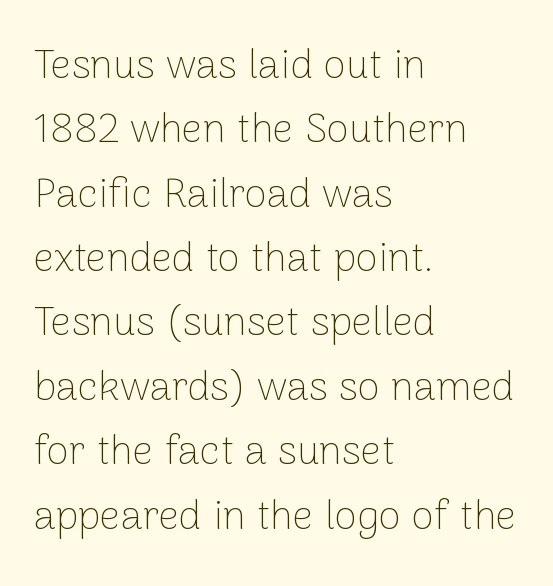
The image shows 41 px thin sans-serif type, upright; set left-aligned, normal line spacing (1.57x), normal letter spacing, not underlined; low stroke contrast and a medium x-height.
